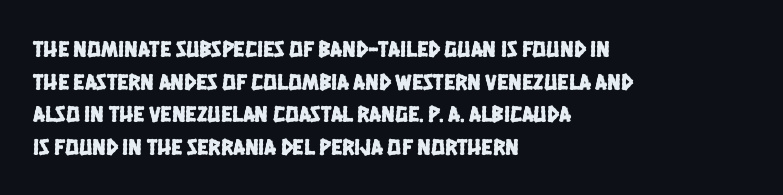
Q: Is the text underlined? A: No.
Q: How is the paragraph aligned? A: Left-aligned.
Q: Is the spacing between letters normal or unusually wide? A: Normal.
Q: Is the spacing between lines tight, normal or loose? A: Normal.
